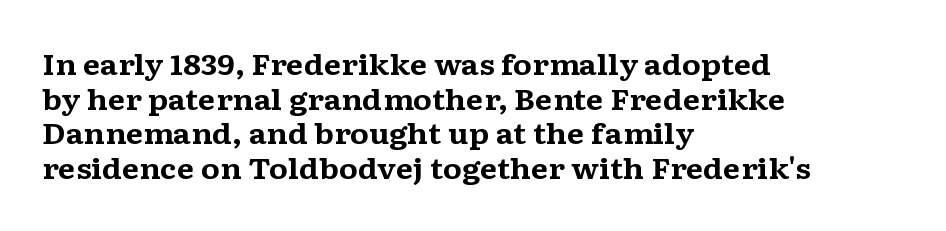
Q: Is the text bold? A: Yes.
Q: Is the text italic (slanted)? A: No, it is upright.
Q: Is the typeface a serif or a sans-serif typeface? A: Serif.
Q: Is the text underlined? A: No.
Q: How is the paragraph aligned? A: Left-aligned.
Q: Is the spacing between letters normal or unusually wide? A: Normal.
Q: Width (condensed, normal, or wide)? A: Wide.
Q: Stroke contrast? A: Medium.
Q: x-height? A: Medium.
Q: Monospaced? A: No.
